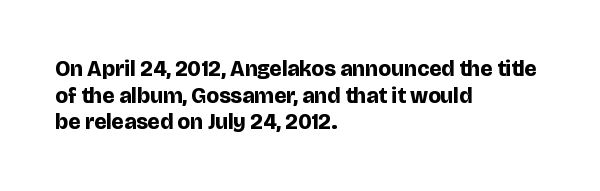
{"italic": "no", "bold": "yes", "underline": "no", "align": "left", "line_spacing_ratio": 1.21, "letter_spacing": "normal", "letter_spacing_em": 0.0, "glyph_px": 22}
